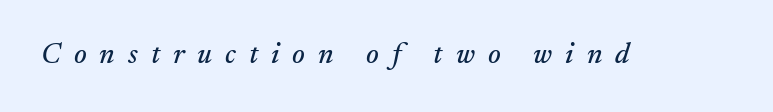
The image shows 29 px serif type, italic (leaning right); set unusually wide letter spacing (+0.45 em), not underlined; medium stroke contrast and a small x-height.
